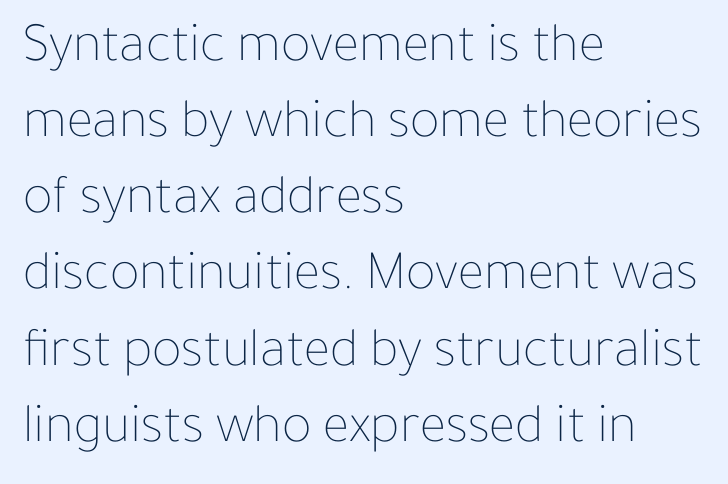
The image shows 56 px thin type, upright; set left-aligned, normal line spacing (1.36x), normal letter spacing, not underlined; low stroke contrast and a medium x-height.
